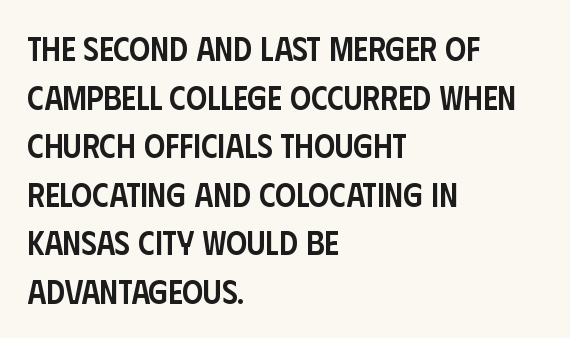
{"serif": "no", "italic": "no", "bold": "semi", "weight": "semibold", "width": "condensed", "stroke_contrast": "low", "x_height": "large", "monospaced": "no", "underline": "no", "align": "left", "line_spacing": "normal", "line_spacing_ratio": 1.47, "letter_spacing": "normal", "letter_spacing_em": 0.0, "glyph_px": 33}
